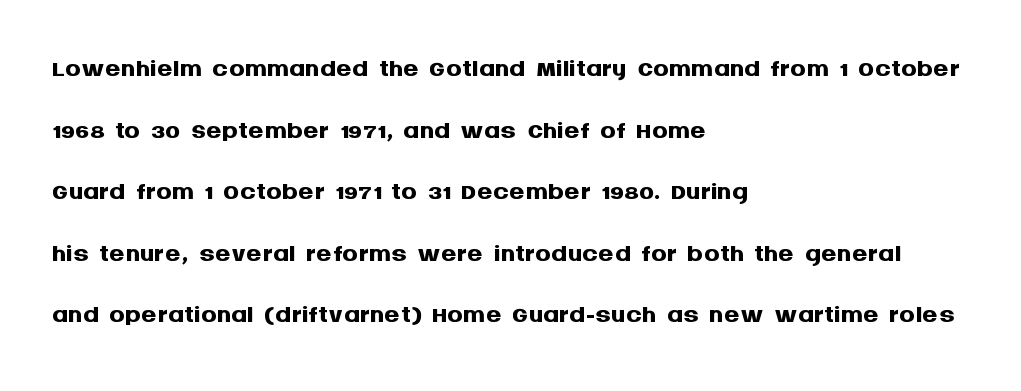
The image shows 39 px semibold sans-serif type, upright; set left-aligned, normal line spacing (1.58x), normal letter spacing, not underlined; medium stroke contrast and a large x-height.
